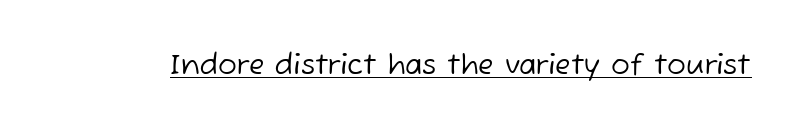
The typeface chosen for these lines omits serifs. The glyphs are accompanied by a horizontal stroke just below them. This sample uses plain, unmodified letter spacing. Proportional: the letters do not fall into vertical columns.
